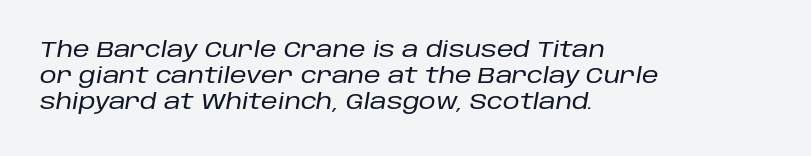
{"italic": "yes", "lean": "right", "slant_degrees": 10, "underline": "no", "align": "left", "line_spacing": "normal", "line_spacing_ratio": 1.25, "letter_spacing": "normal", "letter_spacing_em": 0.0, "glyph_px": 21}
